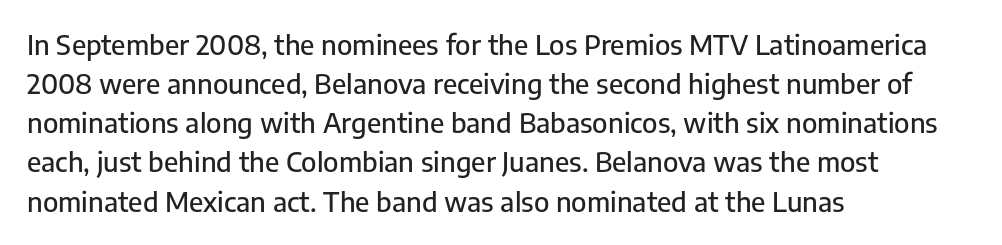
Evenly set lines give the paragraph a standard silhouette. What stands out about the letter spacing? Nothing — it is the standard amount. Glance below the letters and you will spot only blank space. The compositor pushed each line to the left boundary. The axis of the letterforms is exactly vertical.
